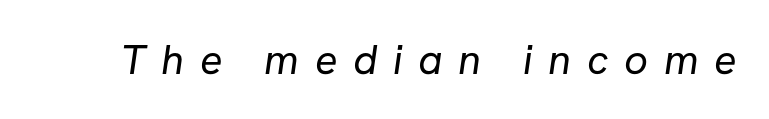
{"serif": "no", "bold": "no", "weight": "regular", "width": "normal", "stroke_contrast": "low", "x_height": "medium", "monospaced": "no", "underline": "no", "letter_spacing": "wide", "letter_spacing_em": 0.37, "glyph_px": 42}
